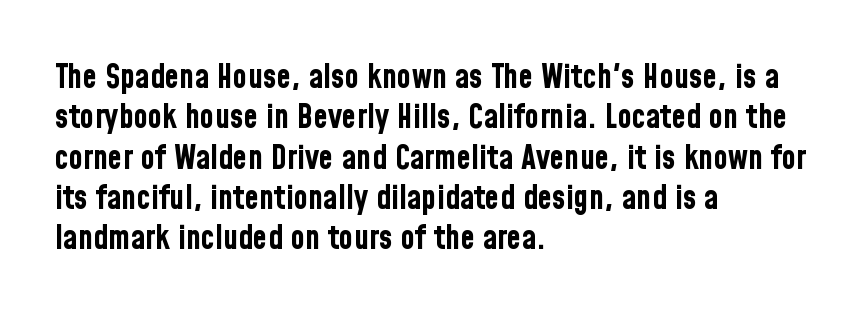
{"serif": "no", "italic": "no", "bold": "yes", "weight": "bold", "width": "condensed", "stroke_contrast": "low", "x_height": "medium", "monospaced": "no", "underline": "no", "align": "left", "line_spacing_ratio": 1.22, "letter_spacing": "normal", "letter_spacing_em": 0.0, "glyph_px": 33}
